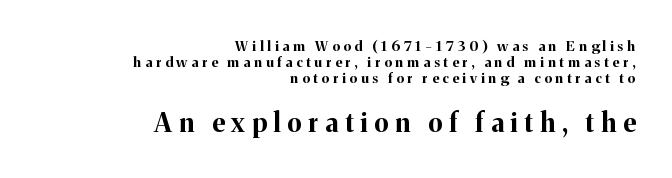
{"italic": "no", "bold": "yes", "underline": "no", "align": "right", "line_spacing": "tight", "line_spacing_ratio": 1.15, "letter_spacing": "wide", "letter_spacing_em": 0.27, "larger_block": "second", "size_ratio": 1.86, "glyph_px": 26}
